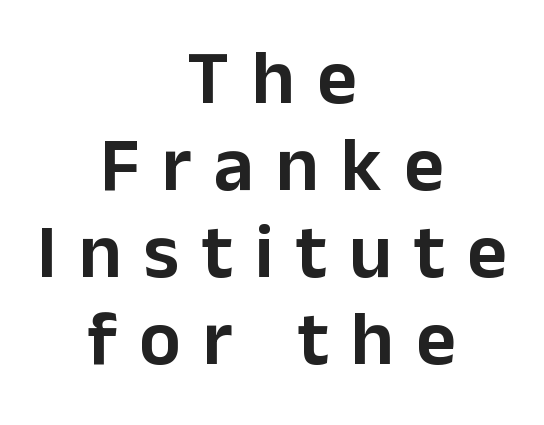
Q: Is the text italic (slanted)? A: No, it is upright.
Q: Is the typeface a serif or a sans-serif typeface? A: Sans-serif.
Q: Is the text underlined? A: No.
Q: How is the paragraph aligned? A: Centered.
Q: Is the spacing between letters normal or unusually wide? A: Unusually wide.
Q: Is the spacing between lines tight, normal or loose? A: Tight.
Q: Width (condensed, normal, or wide)? A: Normal.
Q: Stroke contrast? A: Low.
Q: x-height? A: Medium.
Q: Monospaced? A: No.
